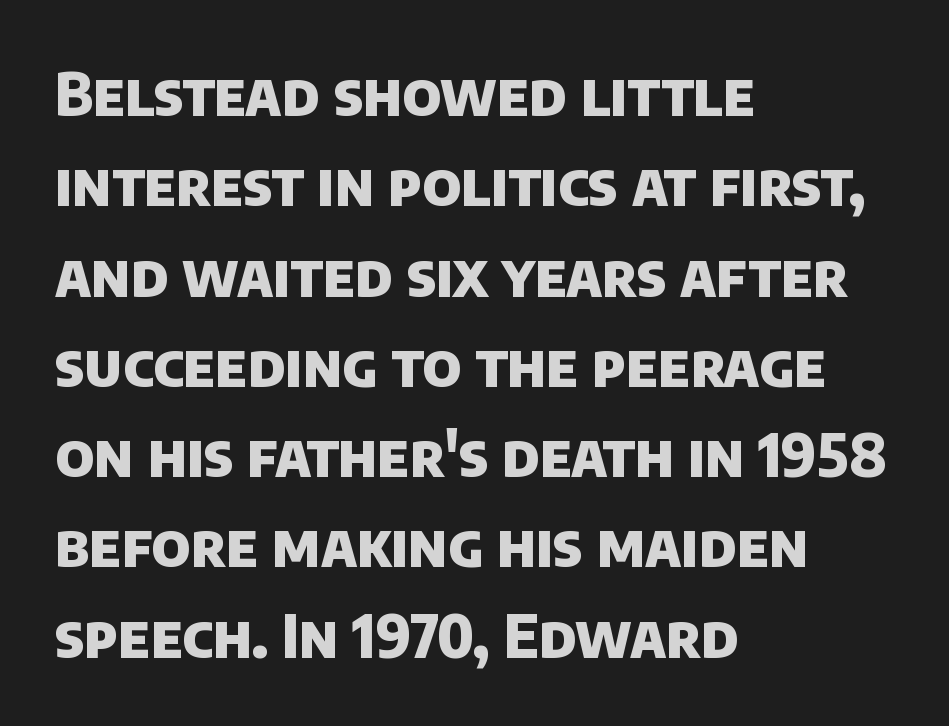
{"serif": "no", "bold": "yes", "weight": "heavy", "width": "normal", "stroke_contrast": "low", "x_height": "large", "monospaced": "no", "underline": "no", "align": "left", "line_spacing": "normal", "line_spacing_ratio": 1.53, "letter_spacing": "normal", "letter_spacing_em": 0.0, "glyph_px": 59}
